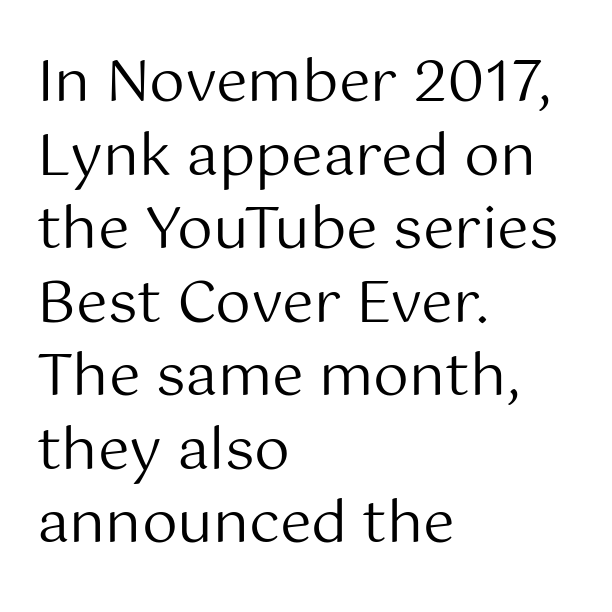
{"serif": "no", "italic": "no", "bold": "no", "weight": "regular", "width": "normal", "stroke_contrast": "medium", "x_height": "medium", "monospaced": "no", "underline": "no", "align": "left", "line_spacing": "normal", "line_spacing_ratio": 1.29, "letter_spacing": "normal", "letter_spacing_em": 0.0, "glyph_px": 57}
